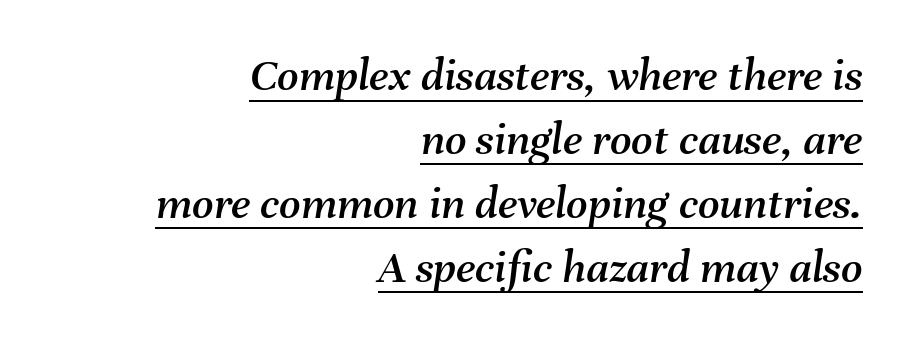
Q: Is the text italic (slanted)? A: Yes, it leans right by about 8 degrees.
Q: Is the text underlined? A: Yes.
Q: How is the paragraph aligned? A: Right-aligned.
Q: Is the spacing between letters normal or unusually wide? A: Normal.
Q: Is the spacing between lines tight, normal or loose? A: Normal.
Q: Width (condensed, normal, or wide)? A: Normal.
Q: Stroke contrast? A: Medium.
Q: x-height? A: Medium.
Q: Monospaced? A: No.
